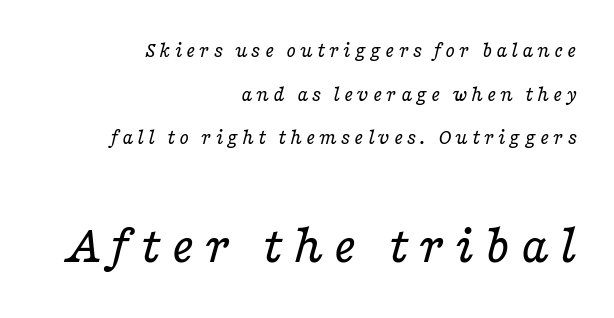
Q: Is the text bold? A: No.
Q: Is the text italic (slanted)? A: Yes, it leans right by about 16 degrees.
Q: Is the typeface a serif or a sans-serif typeface? A: Serif.
Q: Is the text underlined? A: No.
Q: How is the paragraph aligned? A: Right-aligned.
Q: Is the spacing between lines tight, normal or loose? A: Loose.
Q: Which block of text is set in a larger size, the first (top) or the second (bottom)? A: The second (bottom) one.
Q: Width (condensed, normal, or wide)? A: Wide.
Q: Stroke contrast? A: Low.
Q: x-height? A: Medium.
Q: Monospaced? A: No.
